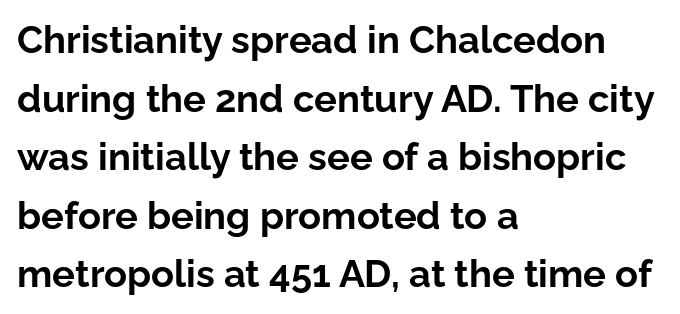
Q: Is the text bold? A: Yes.
Q: Is the text italic (slanted)? A: No, it is upright.
Q: Is the typeface a serif or a sans-serif typeface? A: Sans-serif.
Q: Is the text underlined? A: No.
Q: How is the paragraph aligned? A: Left-aligned.
Q: Is the spacing between letters normal or unusually wide? A: Normal.
Q: Is the spacing between lines tight, normal or loose? A: Normal.
Q: Width (condensed, normal, or wide)? A: Normal.
Q: Stroke contrast? A: Low.
Q: x-height? A: Medium.
Q: Monospaced? A: No.
